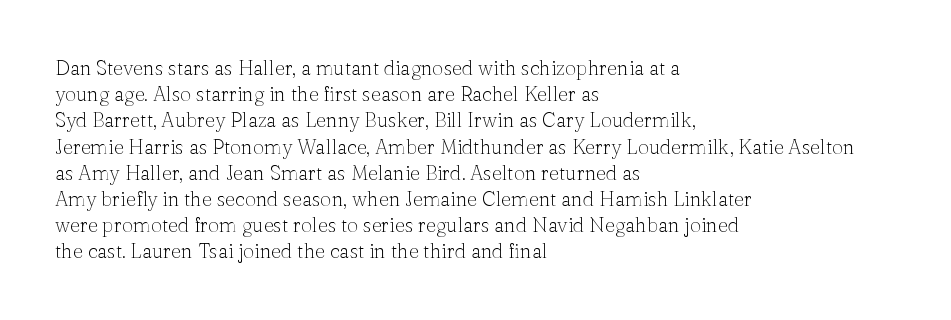
The image shows 20 px text type, upright; set left-aligned, normal line spacing (1.31x), normal letter spacing, not underlined.
